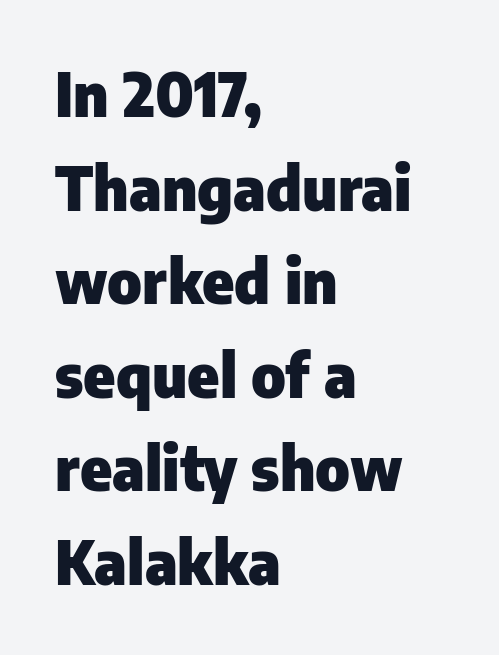
The image shows 60 px heavy sans-serif type, upright; set left-aligned, normal line spacing (1.56x), normal letter spacing, not underlined; low stroke contrast and a medium x-height.
